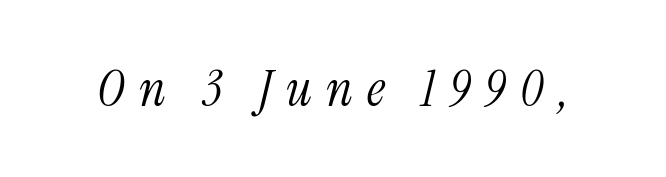
Q: Is the text bold? A: No.
Q: Is the text italic (slanted)? A: Yes, it leans right by about 13 degrees.
Q: Is the typeface a serif or a sans-serif typeface? A: Serif.
Q: Is the text underlined? A: No.
Q: Is the spacing between letters normal or unusually wide? A: Unusually wide.
Q: Width (condensed, normal, or wide)? A: Condensed.
Q: Stroke contrast? A: Medium.
Q: x-height? A: Medium.
Q: Monospaced? A: No.
